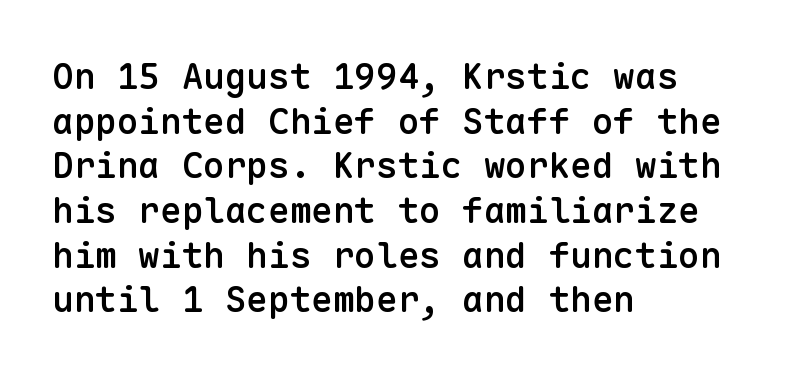
Q: Is the text bold? A: Semi-bold.
Q: Is the text italic (slanted)? A: No, it is upright.
Q: Is the typeface a serif or a sans-serif typeface? A: Sans-serif.
Q: Is the text underlined? A: No.
Q: How is the paragraph aligned? A: Left-aligned.
Q: Is the spacing between letters normal or unusually wide? A: Normal.
Q: Width (condensed, normal, or wide)? A: Normal.
Q: Stroke contrast? A: Low.
Q: x-height? A: Medium.
Q: Monospaced? A: Yes.
